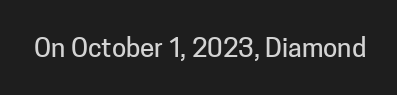
{"italic": "no", "underline": "no", "letter_spacing": "normal", "letter_spacing_em": 0.0, "glyph_px": 26}
